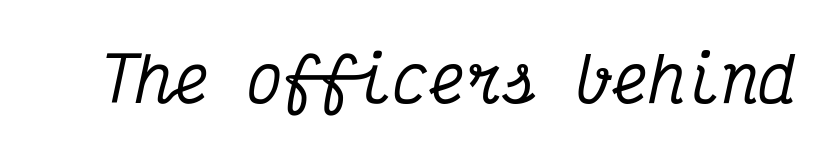
{"serif": "yes", "italic": "yes", "lean": "right", "slant_degrees": 12, "width": "condensed", "stroke_contrast": "medium", "x_height": "medium", "monospaced": "yes", "underline": "no", "letter_spacing": "normal", "letter_spacing_em": 0.0, "glyph_px": 61}
